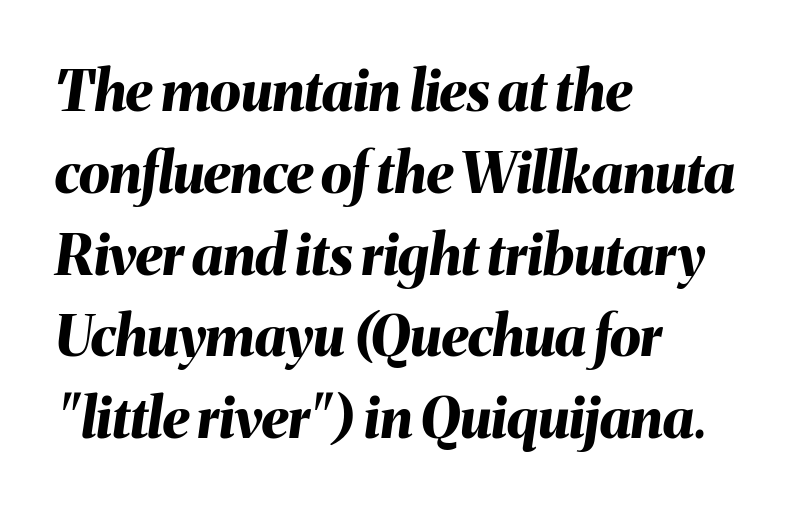
The glyphs have the mass of a bold cut. Quick note: underline off. Is this a fixed-width face? No — the glyphs have proportional, varying widths. A student would call this left alignment; a typographer would say flush left, rag right. Would a proofreader flag this as italicized? Yes. Glyph-to-glyph distance matches everyday printed text.
